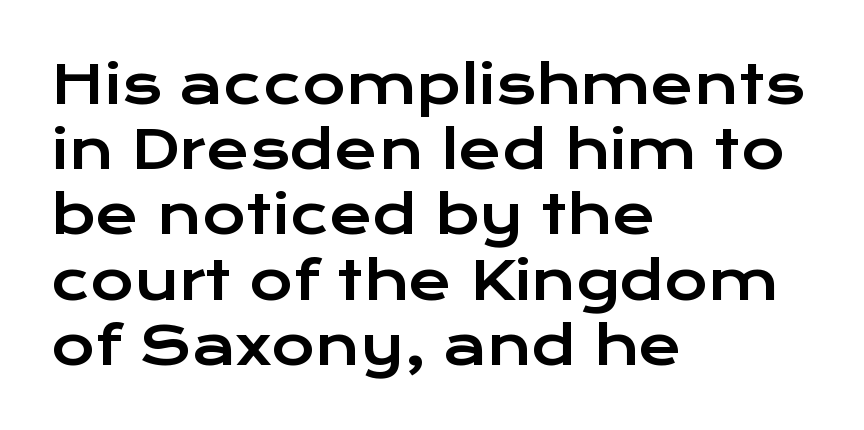
The image shows 53 px wide sans-serif type, upright; set left-aligned, line spacing 1.23x, normal letter spacing, not underlined; low stroke contrast and a medium x-height.
